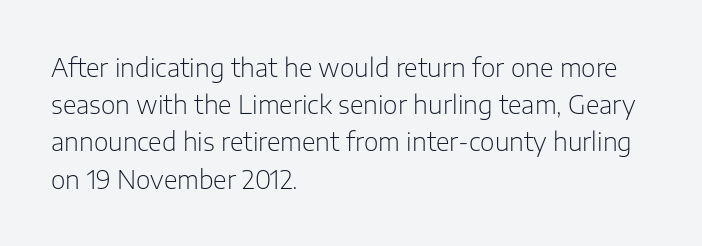
The image shows 25 px text type, upright; set left-aligned, normal line spacing (1.49x), normal letter spacing, not underlined.
